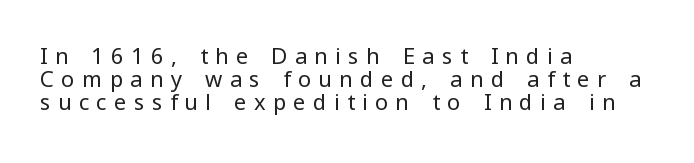
The image shows 22 px text type, upright; set left-aligned, tight line spacing (1.05x), unusually wide letter spacing (+0.33 em), not underlined.
